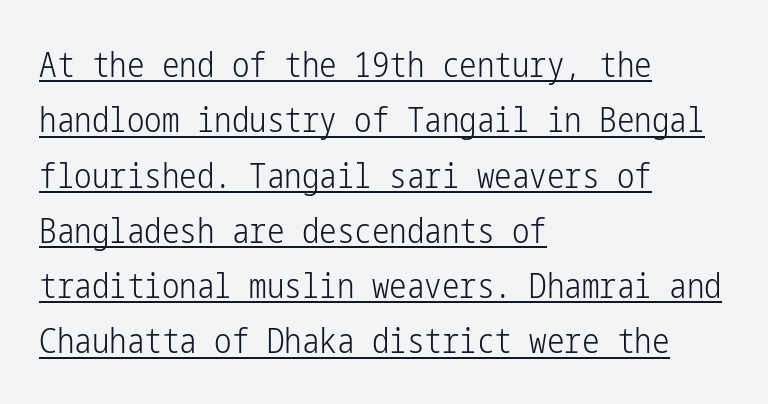
You can tell it's not italic because the verticals are truly vertical. Compared with a typical body face, this is equally light or lighter still. Spacing between characters is what you'd get straight out of the box. If you measured baseline to baseline, you'd find a middling distance.
